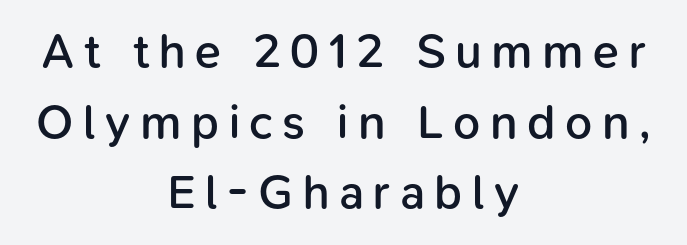
A typesetter would call this heavily tracked-out type. The text block is weighted toward neither margin, spreading evenly from the middle. Caption: semibold face, moderately heavy strokes. Every character sits straight up, as roman type does.
